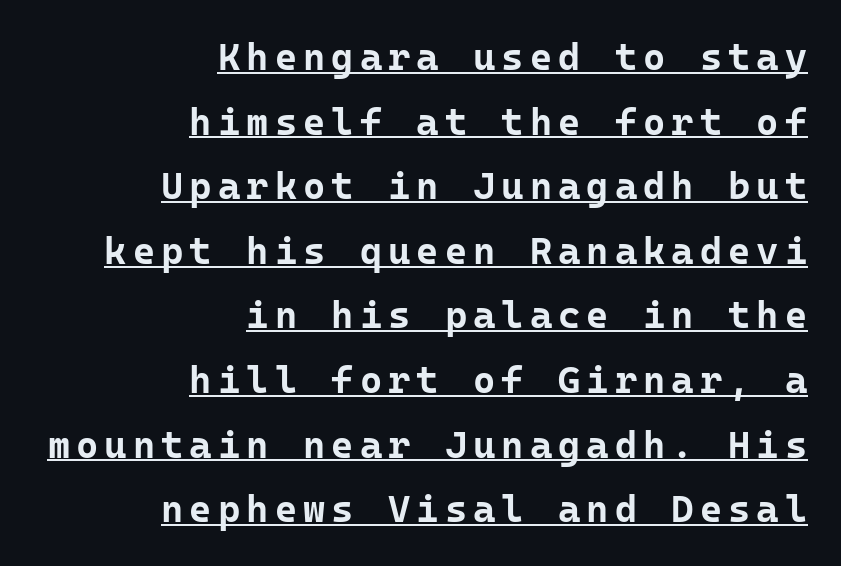
Q: Is the text bold? A: Yes.
Q: Is the text italic (slanted)? A: No, it is upright.
Q: Is the typeface a serif or a sans-serif typeface? A: Sans-serif.
Q: Is the text underlined? A: Yes.
Q: How is the paragraph aligned? A: Right-aligned.
Q: Is the spacing between lines tight, normal or loose? A: Normal.
Q: Width (condensed, normal, or wide)? A: Normal.
Q: Stroke contrast? A: Low.
Q: x-height? A: Medium.
Q: Monospaced? A: Yes.
